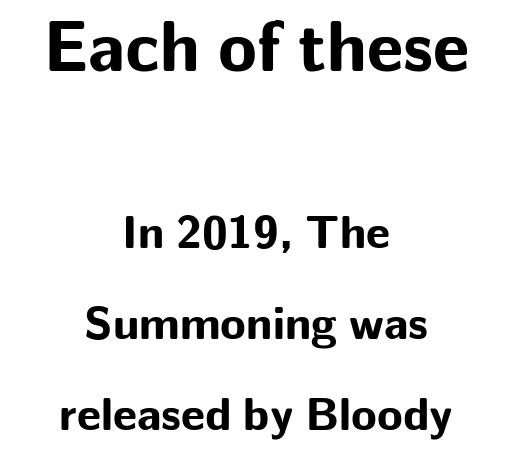
{"serif": "no", "italic": "no", "bold": "yes", "weight": "bold", "width": "normal", "stroke_contrast": "low", "x_height": "medium", "monospaced": "no", "underline": "no", "align": "center", "line_spacing": "loose", "line_spacing_ratio": 1.94, "letter_spacing": "normal", "letter_spacing_em": 0.0, "larger_block": "first", "size_ratio": 1.51, "glyph_px": 71}
